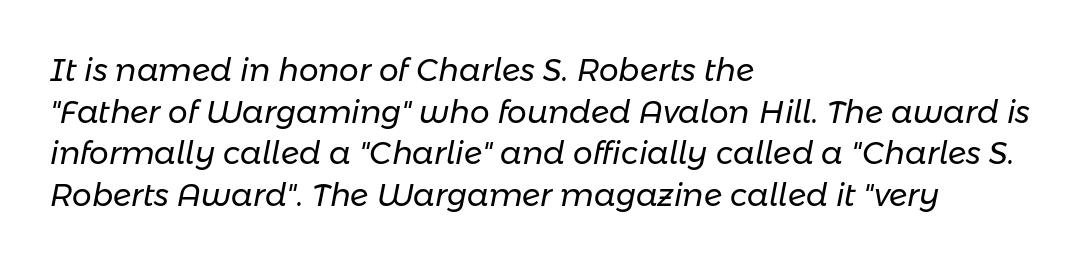
{"italic": "yes", "lean": "right", "slant_degrees": 11, "bold": "no", "weight": "regular", "width": "normal", "stroke_contrast": "low", "x_height": "medium", "monospaced": "no", "underline": "no", "align": "left", "line_spacing": "normal", "line_spacing_ratio": 1.34, "letter_spacing": "normal", "letter_spacing_em": 0.0, "glyph_px": 31}
